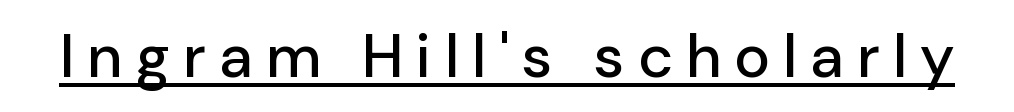
{"serif": "no", "italic": "no", "width": "normal", "stroke_contrast": "low", "x_height": "medium", "monospaced": "no", "underline": "yes", "letter_spacing": "wide", "letter_spacing_em": 0.22, "glyph_px": 61}
